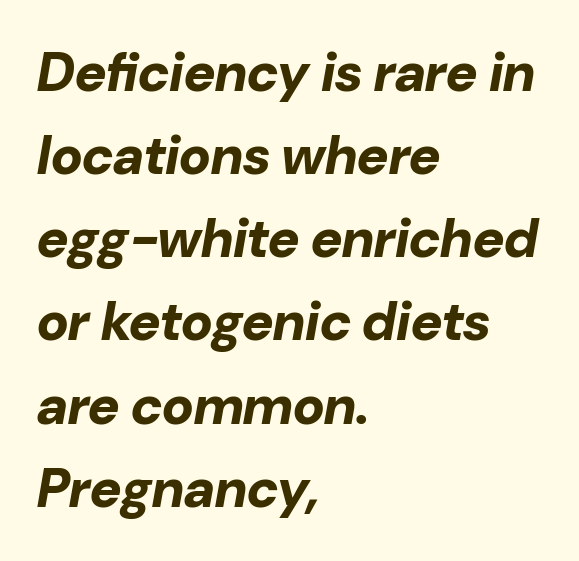
{"italic": "yes", "lean": "right", "slant_degrees": 10, "bold": "yes", "weight": "bold", "width": "normal", "stroke_contrast": "low", "x_height": "medium", "monospaced": "no", "underline": "no", "align": "left", "line_spacing": "normal", "line_spacing_ratio": 1.54, "letter_spacing": "normal", "letter_spacing_em": 0.0, "glyph_px": 54}
